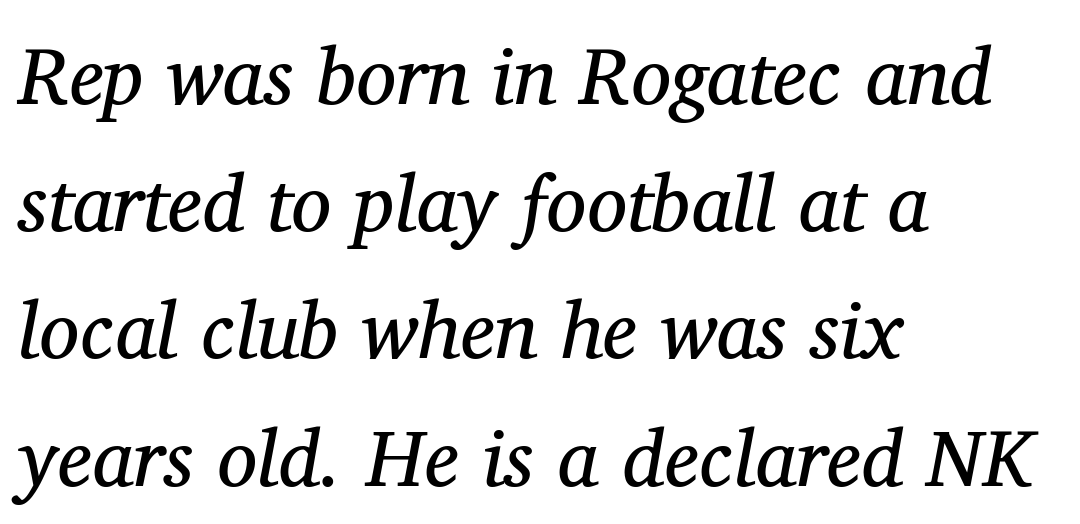
{"serif": "yes", "italic": "yes", "lean": "right", "slant_degrees": 11, "bold": "no", "weight": "regular", "width": "normal", "stroke_contrast": "medium", "x_height": "medium", "monospaced": "no", "underline": "no", "align": "left", "line_spacing": "normal", "line_spacing_ratio": 1.59, "letter_spacing": "normal", "letter_spacing_em": 0.0, "glyph_px": 80}
